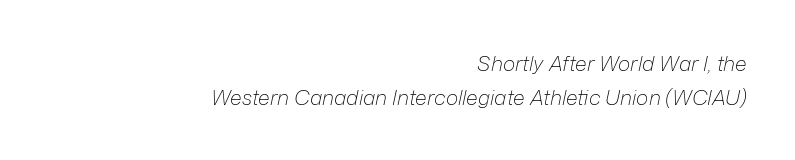
The compositor pushed each line to the right boundary. The vertical gap from one line to the next is medium. The characters are drawn with everyday or finer stroke widths. Every character sits at an angle, as italics do.
